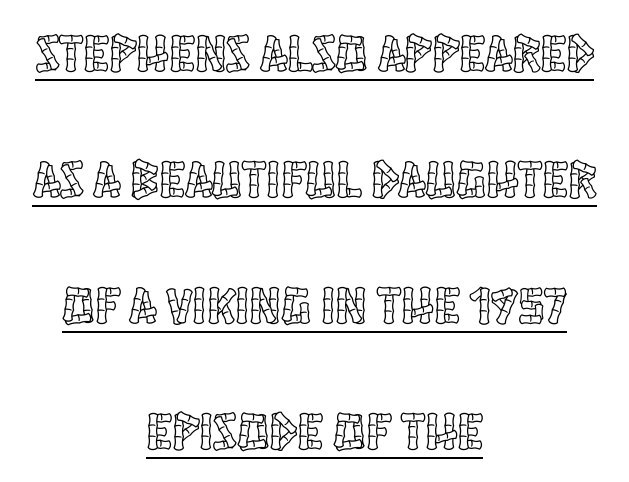
Q: Is the text italic (slanted)? A: No, it is upright.
Q: Is the text underlined? A: Yes.
Q: How is the paragraph aligned? A: Centered.
Q: Is the spacing between letters normal or unusually wide? A: Normal.
Q: Is the spacing between lines tight, normal or loose? A: Loose.
Q: Width (condensed, normal, or wide)? A: Condensed.
Q: x-height? A: Large.
Q: Monospaced? A: No.
